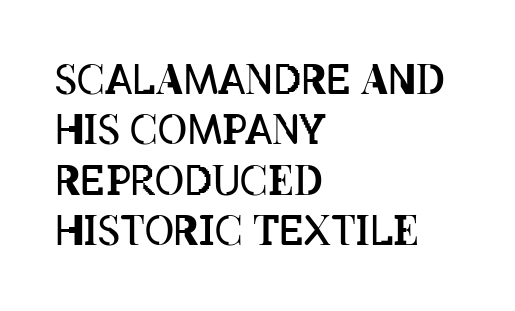
Q: Is the text bold? A: No.
Q: Is the text italic (slanted)? A: No, it is upright.
Q: Is the text underlined? A: No.
Q: How is the paragraph aligned? A: Left-aligned.
Q: Is the spacing between letters normal or unusually wide? A: Normal.
Q: Is the spacing between lines tight, normal or loose? A: Normal.
Q: Width (condensed, normal, or wide)? A: Condensed.
Q: Stroke contrast? A: Low.
Q: x-height? A: Large.
Q: Monospaced? A: No.
